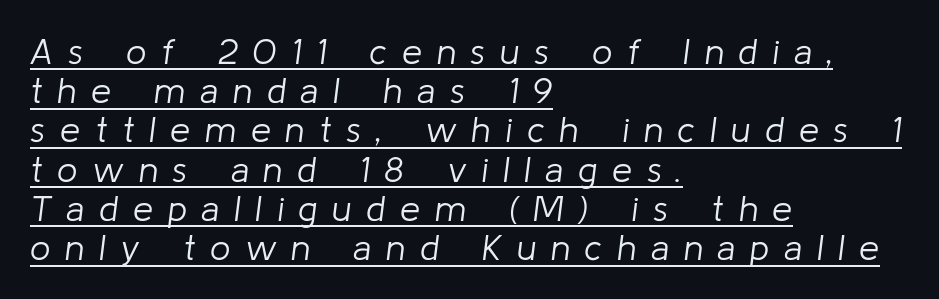
The image shows 36 px light type, italic (leaning right); set left-aligned, tight line spacing (1.09x), unusually wide letter spacing (+0.41 em), underlined; low stroke contrast and a medium x-height.
